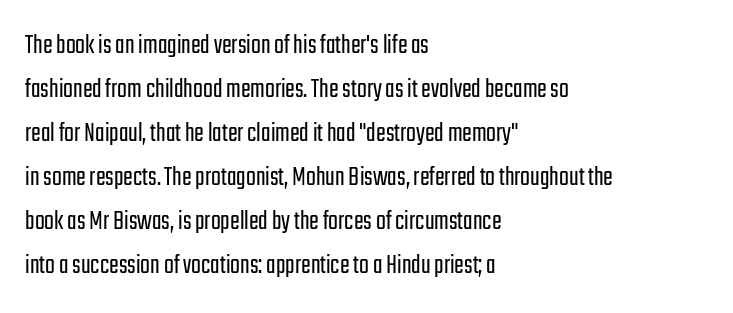
{"serif": "no", "italic": "no", "bold": "no", "weight": "light", "width": "condensed", "stroke_contrast": "low", "x_height": "medium", "monospaced": "no", "underline": "no", "align": "left", "line_spacing": "normal", "line_spacing_ratio": 1.52, "letter_spacing": "normal", "letter_spacing_em": 0.0, "glyph_px": 29}
